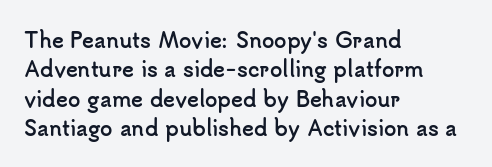
Q: Is the text bold? A: Yes.
Q: Is the text italic (slanted)? A: No, it is upright.
Q: Is the text underlined? A: No.
Q: How is the paragraph aligned? A: Left-aligned.
Q: Is the spacing between letters normal or unusually wide? A: Normal.
Q: Is the spacing between lines tight, normal or loose? A: Normal.
